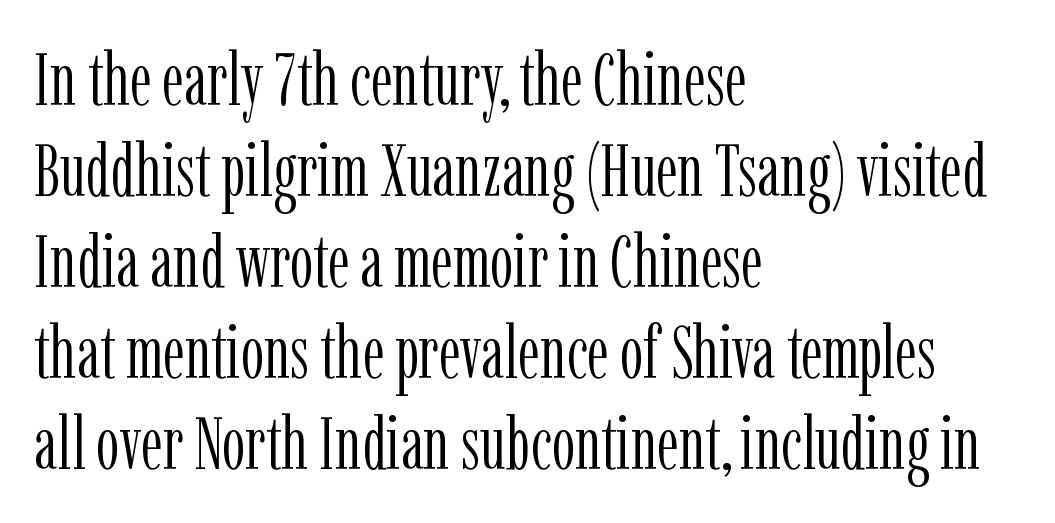
The image shows 74 px light, condensed serif type, upright; set left-aligned, line spacing 1.23x, normal letter spacing, not underlined; low stroke contrast and a medium x-height.
